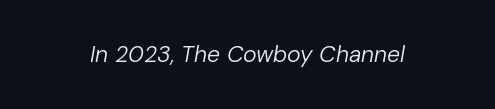
This reads as an unemphasized weight, regular at the heaviest. Unmarked baselines from the first word to the last. Compared with typical body copy, the letter spacing here is the same. Characters are canted at an angle relative to the baseline's perpendicular.
